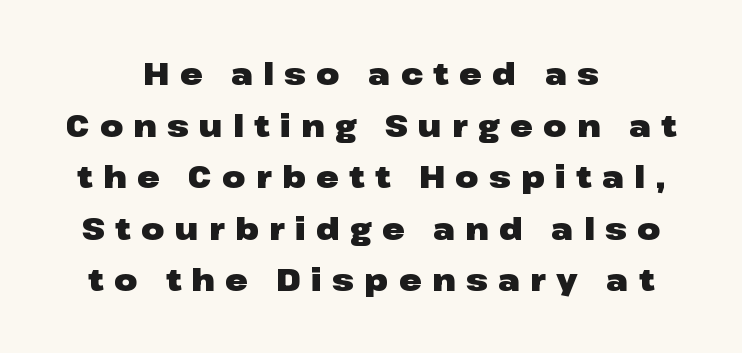
Q: Is the text bold? A: Yes.
Q: Is the text italic (slanted)? A: No, it is upright.
Q: Is the typeface a serif or a sans-serif typeface? A: Sans-serif.
Q: Is the text underlined? A: No.
Q: How is the paragraph aligned? A: Centered.
Q: Is the spacing between letters normal or unusually wide? A: Unusually wide.
Q: Width (condensed, normal, or wide)? A: Wide.
Q: Stroke contrast? A: Low.
Q: x-height? A: Medium.
Q: Monospaced? A: No.
